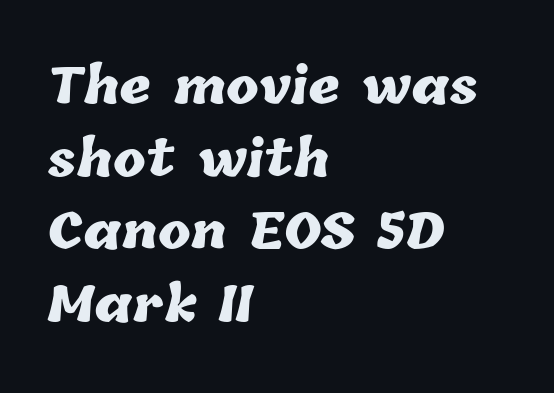
The image shows 49 px heavy type; set left-aligned, normal line spacing (1.48x), normal letter spacing, not underlined; low stroke contrast and a medium x-height.
